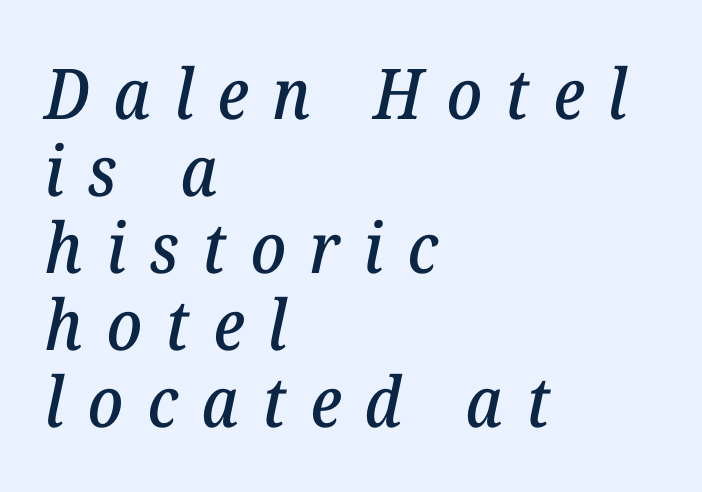
{"serif": "yes", "italic": "yes", "lean": "right", "slant_degrees": 12, "width": "normal", "stroke_contrast": "low", "x_height": "medium", "monospaced": "no", "underline": "no", "align": "left", "line_spacing": "tight", "line_spacing_ratio": 1.1, "letter_spacing": "wide", "letter_spacing_em": 0.34, "glyph_px": 70}
